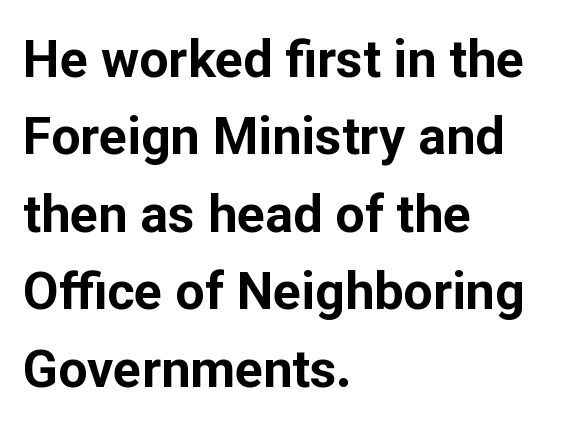
Q: Is the text bold? A: Yes.
Q: Is the text italic (slanted)? A: No, it is upright.
Q: Is the typeface a serif or a sans-serif typeface? A: Sans-serif.
Q: Is the text underlined? A: No.
Q: How is the paragraph aligned? A: Left-aligned.
Q: Is the spacing between letters normal or unusually wide? A: Normal.
Q: Is the spacing between lines tight, normal or loose? A: Normal.
Q: Width (condensed, normal, or wide)? A: Normal.
Q: Stroke contrast? A: Low.
Q: x-height? A: Medium.
Q: Monospaced? A: No.
